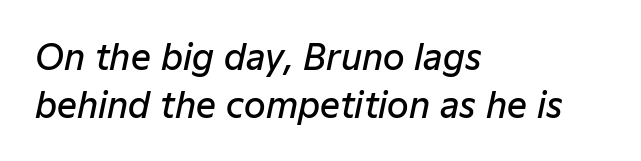
The image shows 35 px semibold type, italic (leaning right); set left-aligned, normal line spacing (1.37x), normal letter spacing, not underlined; low stroke contrast and a medium x-height.
